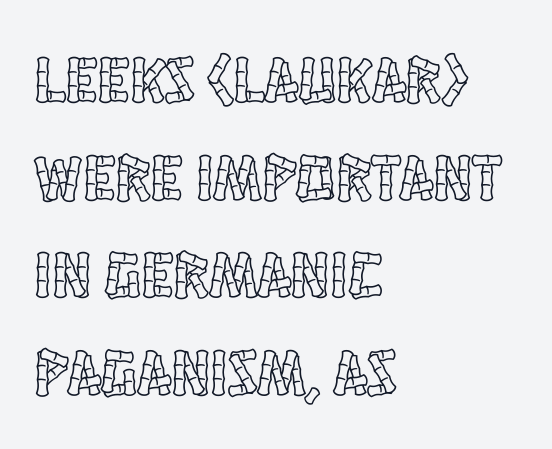
Q: Is the text italic (slanted)? A: No, it is upright.
Q: Is the text underlined? A: No.
Q: How is the paragraph aligned? A: Left-aligned.
Q: Is the spacing between letters normal or unusually wide? A: Normal.
Q: Is the spacing between lines tight, normal or loose? A: Normal.
Q: Width (condensed, normal, or wide)? A: Condensed.
Q: x-height? A: Large.
Q: Monospaced? A: No.
